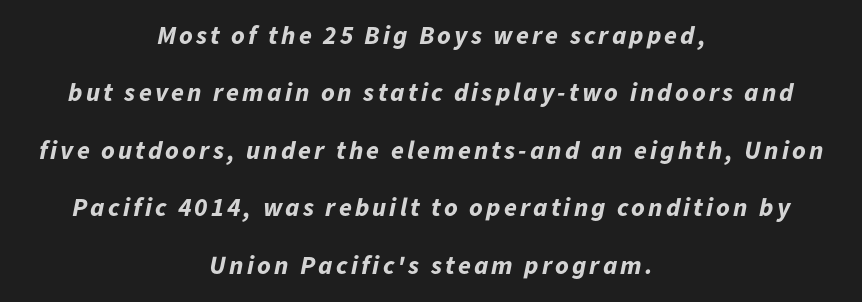
The image shows 26 px bold type, italic (leaning right); set centered, loose line spacing (2.21x), not underlined.
